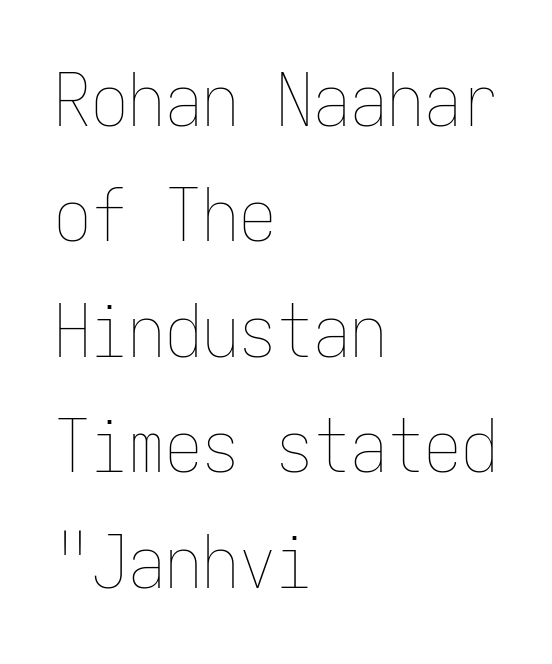
Compared with typical paragraphs, the rows here are spaced about the same. Words float on clear page, feet unadorned. Where is the straight margin? On the left. The face used here is monospaced, like something from a code editor. Tracking value appears to be zero — textbook default spacing.
